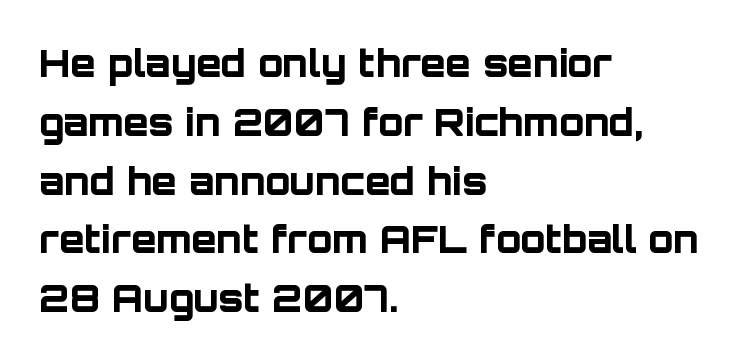
The image shows 37 px bold sans-serif type, upright; set left-aligned, normal line spacing (1.59x), normal letter spacing, not underlined; low stroke contrast and a large x-height.
